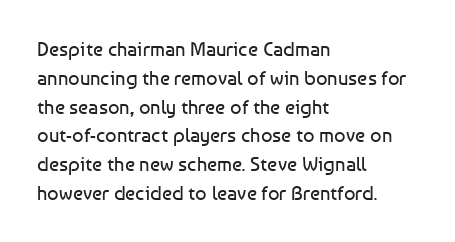
{"italic": "no", "bold": "no", "underline": "no", "align": "left", "line_spacing": "normal", "line_spacing_ratio": 1.44, "letter_spacing": "normal", "letter_spacing_em": 0.0, "glyph_px": 20}
